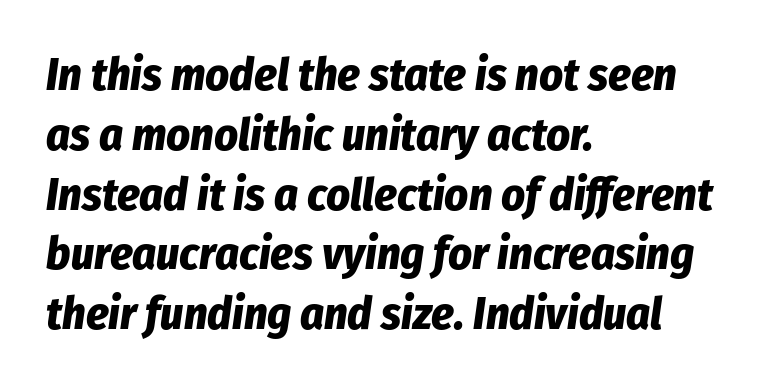
The type is set solid horizontally, with unmodified tracking. What's the leading like? Ordinary, nothing unusual. A full-strength bold gives these letters their thick strokes. Varying glyph widths throughout — classic text-font behaviour.
